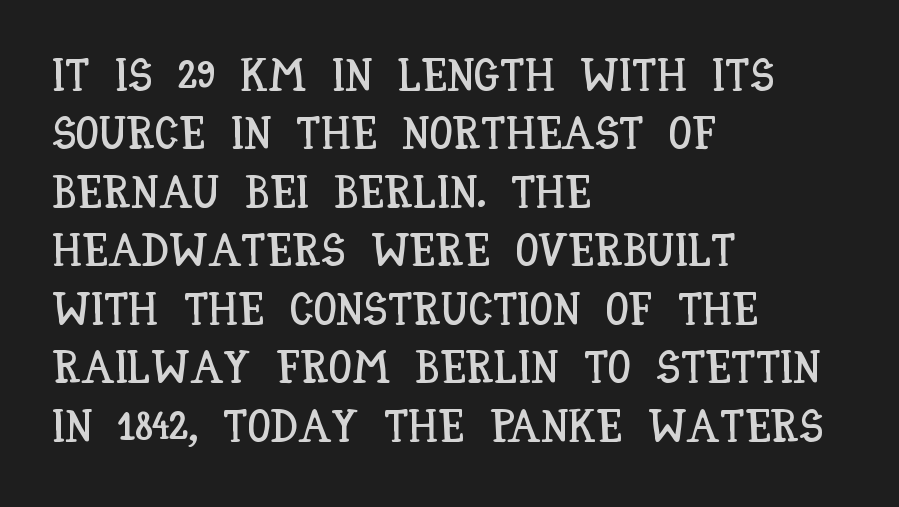
The image shows 46 px condensed type, upright; set left-aligned, normal line spacing (1.27x), normal letter spacing, not underlined; low stroke contrast and a large x-height.
